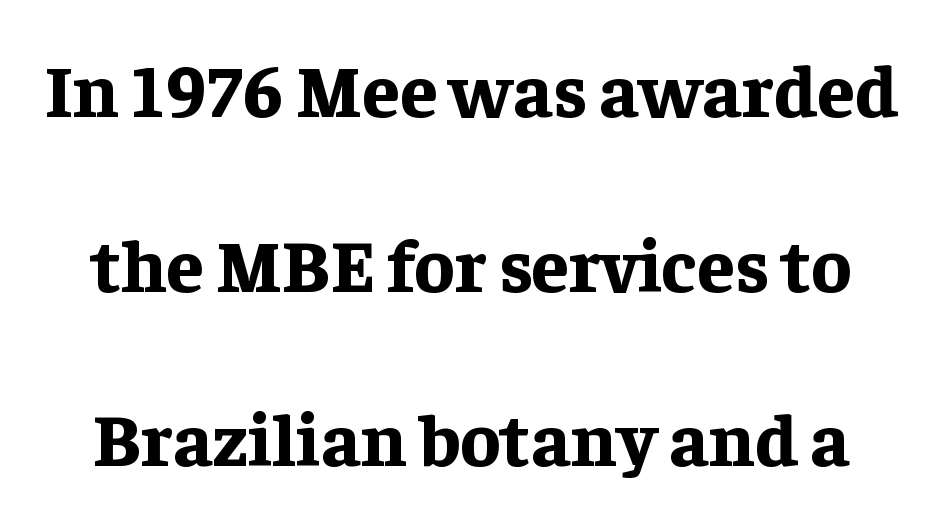
{"serif": "yes", "italic": "no", "bold": "yes", "weight": "bold", "width": "normal", "stroke_contrast": "low", "x_height": "medium", "monospaced": "no", "underline": "no", "line_spacing": "loose", "line_spacing_ratio": 2.33, "letter_spacing": "normal", "letter_spacing_em": 0.0, "glyph_px": 75}
